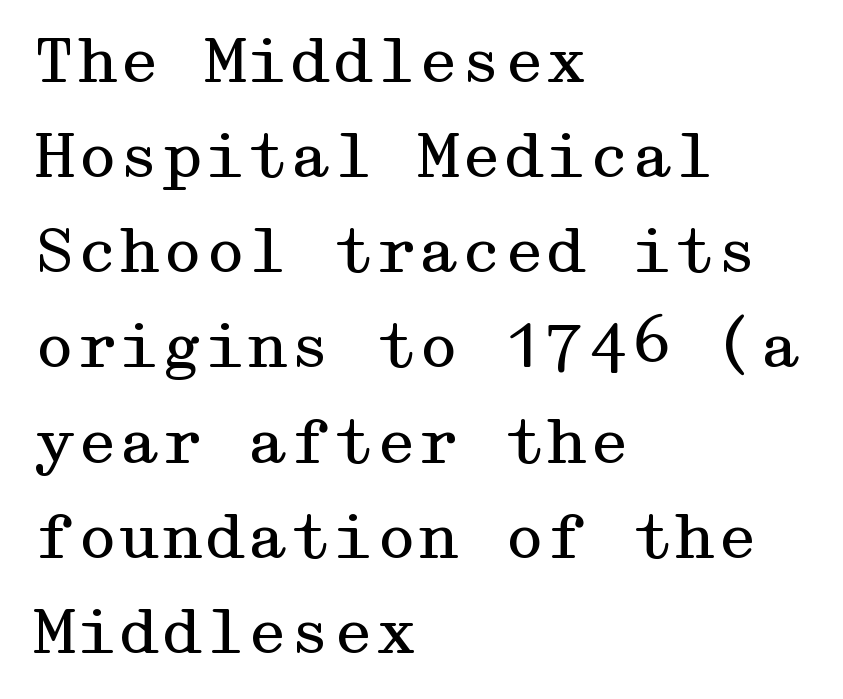
Q: Is the text bold? A: No.
Q: Is the text italic (slanted)? A: No, it is upright.
Q: Is the typeface a serif or a sans-serif typeface? A: Serif.
Q: Is the text underlined? A: No.
Q: How is the paragraph aligned? A: Left-aligned.
Q: Is the spacing between letters normal or unusually wide? A: Normal.
Q: Is the spacing between lines tight, normal or loose? A: Normal.
Q: Width (condensed, normal, or wide)? A: Wide.
Q: Stroke contrast? A: Medium.
Q: x-height? A: Medium.
